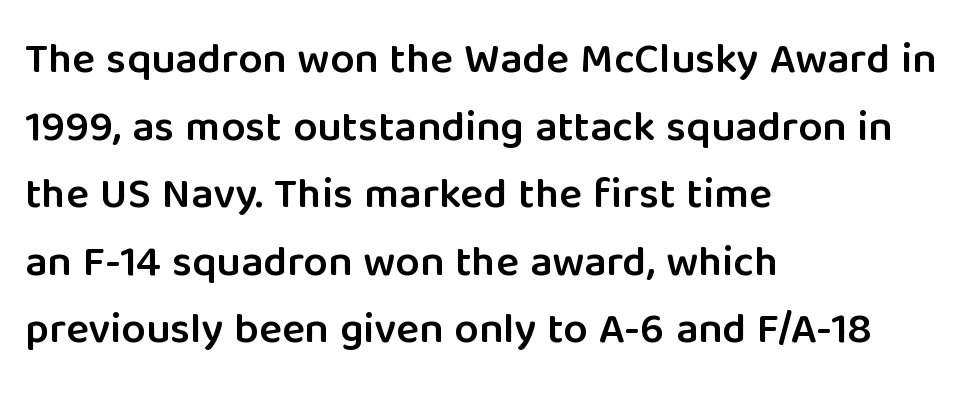
Q: Is the text bold? A: Semi-bold.
Q: Is the text italic (slanted)? A: No, it is upright.
Q: Is the typeface a serif or a sans-serif typeface? A: Sans-serif.
Q: Is the text underlined? A: No.
Q: How is the paragraph aligned? A: Left-aligned.
Q: Is the spacing between letters normal or unusually wide? A: Normal.
Q: Is the spacing between lines tight, normal or loose? A: Normal.
Q: Width (condensed, normal, or wide)? A: Normal.
Q: Stroke contrast? A: Low.
Q: x-height? A: Medium.
Q: Monospaced? A: No.
